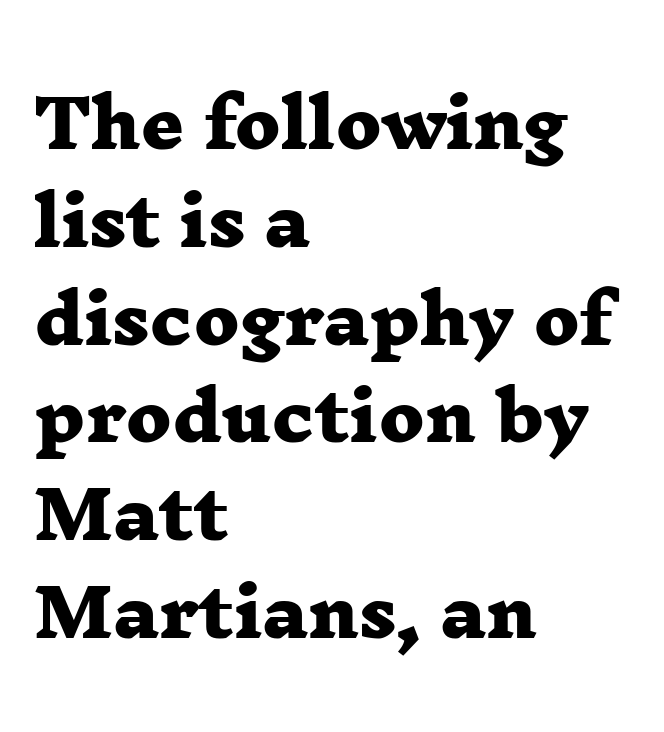
Q: Is the text bold? A: Yes.
Q: Is the typeface a serif or a sans-serif typeface? A: Serif.
Q: Is the text underlined? A: No.
Q: How is the paragraph aligned? A: Left-aligned.
Q: Is the spacing between letters normal or unusually wide? A: Normal.
Q: Is the spacing between lines tight, normal or loose? A: Normal.
Q: Width (condensed, normal, or wide)? A: Wide.
Q: Stroke contrast? A: Low.
Q: x-height? A: Medium.
Q: Monospaced? A: No.
